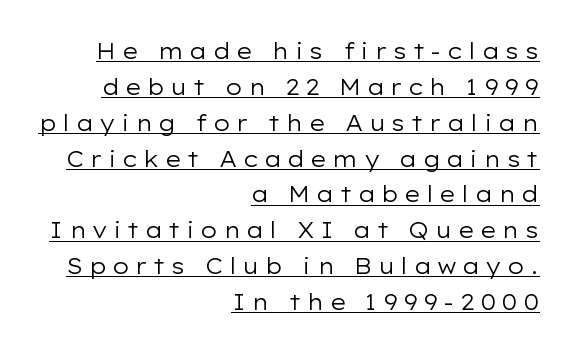
{"italic": "no", "bold": "no", "underline": "yes", "align": "right", "line_spacing": "normal", "line_spacing_ratio": 1.63, "letter_spacing": "wide", "letter_spacing_em": 0.24, "glyph_px": 22}
